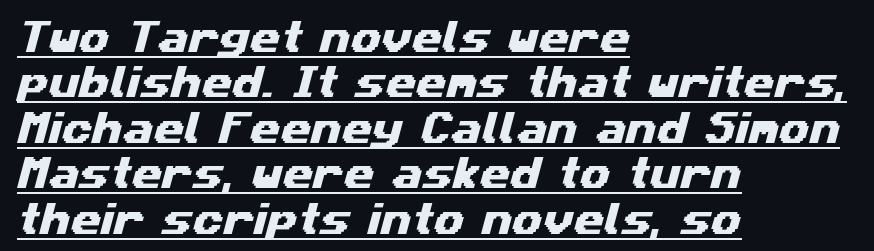
{"serif": "no", "width": "wide", "stroke_contrast": "medium", "x_height": "medium", "monospaced": "no", "underline": "yes", "align": "left", "line_spacing": "normal", "line_spacing_ratio": 1.3, "letter_spacing": "normal", "letter_spacing_em": 0.0, "glyph_px": 35}
